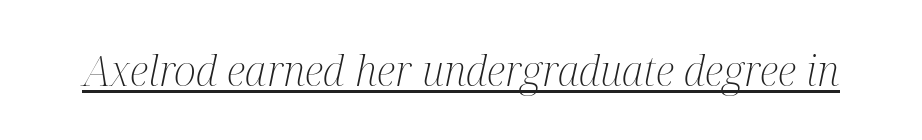
Q: Is the text bold? A: No.
Q: Is the text italic (slanted)? A: Yes, it leans right by about 12 degrees.
Q: Is the typeface a serif or a sans-serif typeface? A: Serif.
Q: Is the text underlined? A: Yes.
Q: Is the spacing between letters normal or unusually wide? A: Normal.
Q: Width (condensed, normal, or wide)? A: Condensed.
Q: Stroke contrast? A: Medium.
Q: x-height? A: Medium.
Q: Monospaced? A: No.
